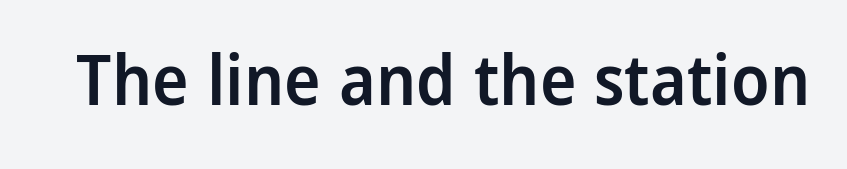
{"serif": "no", "italic": "no", "bold": "semi", "weight": "semibold", "width": "condensed", "stroke_contrast": "low", "x_height": "large", "monospaced": "no", "underline": "no", "letter_spacing": "normal", "letter_spacing_em": 0.0, "glyph_px": 69}
